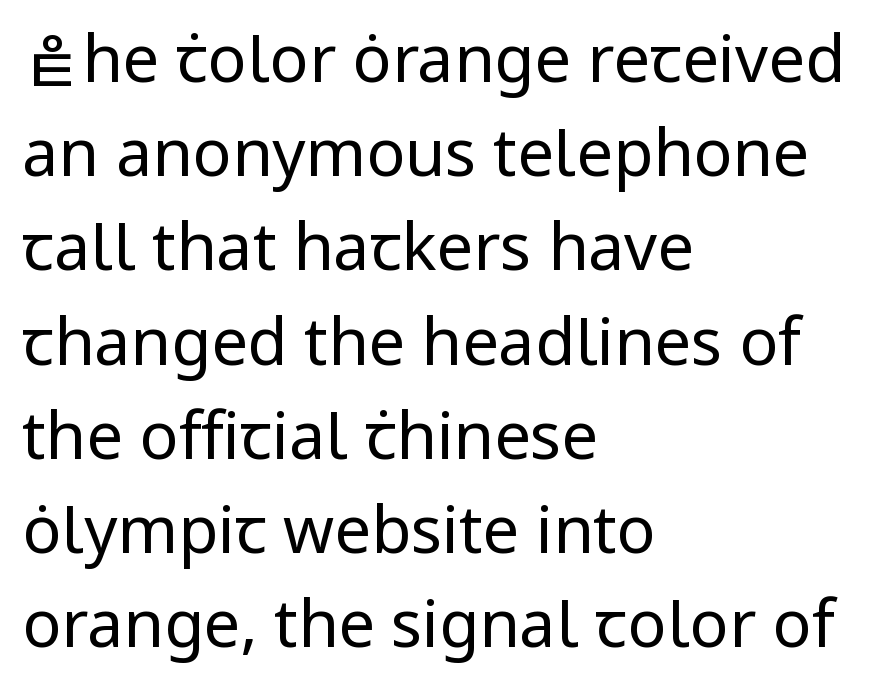
{"serif": "no", "italic": "no", "bold": "no", "weight": "regular", "width": "normal", "stroke_contrast": "low", "x_height": "medium", "monospaced": "no", "underline": "no", "align": "left", "line_spacing": "normal", "line_spacing_ratio": 1.45, "letter_spacing": "normal", "letter_spacing_em": 0.0, "glyph_px": 65}
